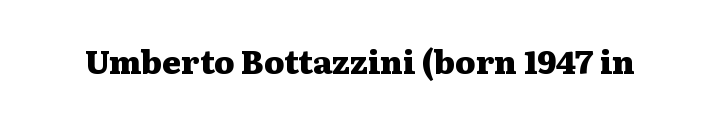
{"serif": "yes", "italic": "no", "bold": "yes", "weight": "heavy", "width": "wide", "stroke_contrast": "medium", "x_height": "medium", "monospaced": "no", "underline": "no", "letter_spacing": "normal", "letter_spacing_em": 0.0, "glyph_px": 32}
